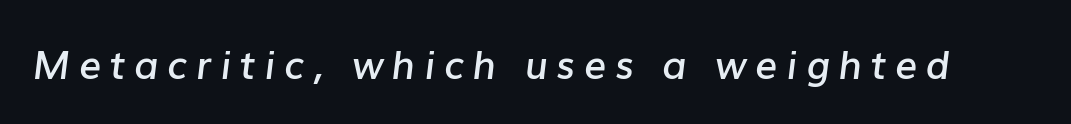
Honestly, there is no underline to notice here at all. A typesetter would call this heavily tracked-out type. Does the lettering tilt? It does — this is italic. You could not count columns in this text — the font is proportionally spaced.
